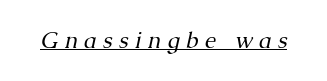
{"italic": "yes", "lean": "right", "slant_degrees": 13, "bold": "no", "underline": "yes", "letter_spacing": "wide", "letter_spacing_em": 0.3, "glyph_px": 22}
